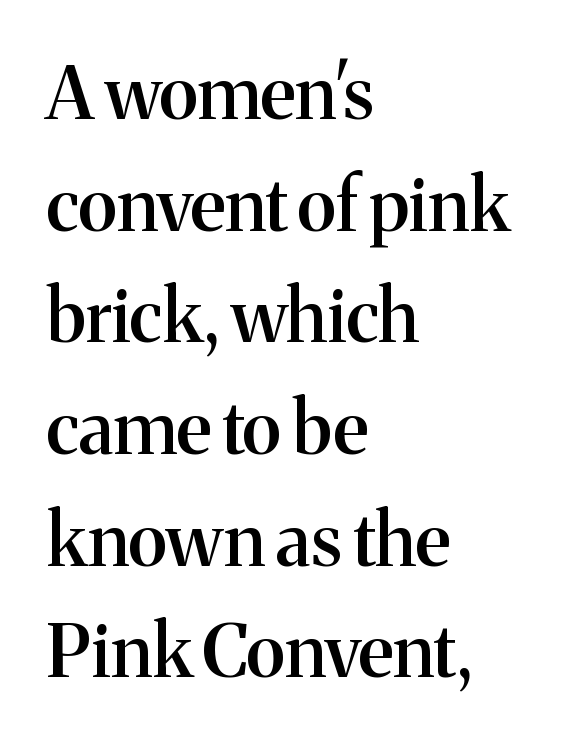
Q: Is the text bold? A: Semi-bold.
Q: Is the text italic (slanted)? A: No, it is upright.
Q: Is the typeface a serif or a sans-serif typeface? A: Serif.
Q: Is the text underlined? A: No.
Q: How is the paragraph aligned? A: Left-aligned.
Q: Is the spacing between letters normal or unusually wide? A: Normal.
Q: Is the spacing between lines tight, normal or loose? A: Normal.
Q: Width (condensed, normal, or wide)? A: Normal.
Q: Stroke contrast? A: Medium.
Q: x-height? A: Medium.
Q: Monospaced? A: No.
